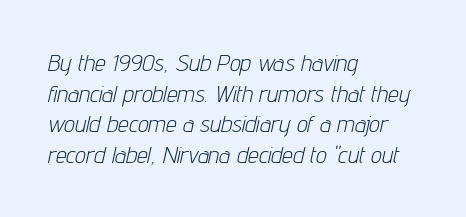
The characters are drawn with everyday or finer stroke widths. The passage shown stacks its lines at a standard gap. Just letters on the line, the space beneath them empty. This sample uses plain, unmodified letter spacing. Italic: yes, the glyphs are oblique.
